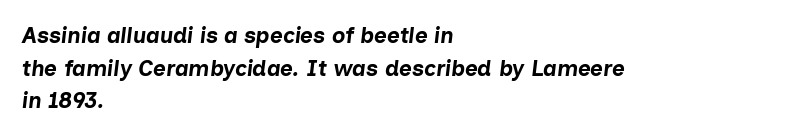
These lines sit exactly where default settings would place them. Check under the words: just untouched page. Compared with an ordinary text face, these strokes are far heavier — a full bold. Characters are canted at an angle relative to the baseline's perpendicular. The passage shown has conventional tracking throughout. Each line starts at the same left margin while the right side varies.
